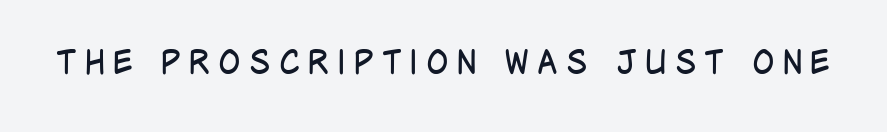
Varying glyph widths throughout — classic text-font behaviour. Quick note: not italic, upright. Weight: regular or lighter. The letters carry no serifs — their stems end cleanly without finishing strokes. Letters rest on an invisible, unmarked baseline. You could only call the tracking loose — the letters float apart.
